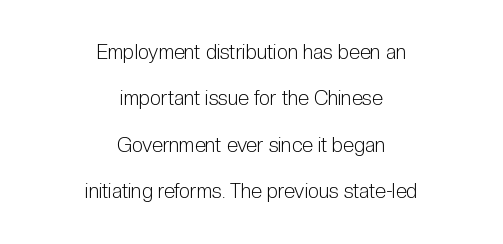
Q: Is the text bold? A: No.
Q: Is the text italic (slanted)? A: No, it is upright.
Q: Is the text underlined? A: No.
Q: How is the paragraph aligned? A: Centered.
Q: Is the spacing between letters normal or unusually wide? A: Normal.
Q: Is the spacing between lines tight, normal or loose? A: Loose.
